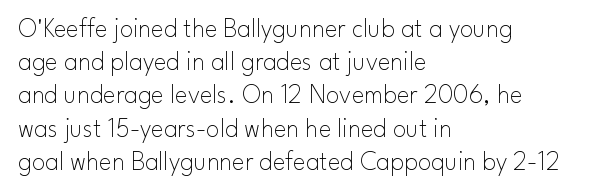
The image shows 27 px text type, upright; set left-aligned, line spacing 1.23x, normal letter spacing, not underlined.
